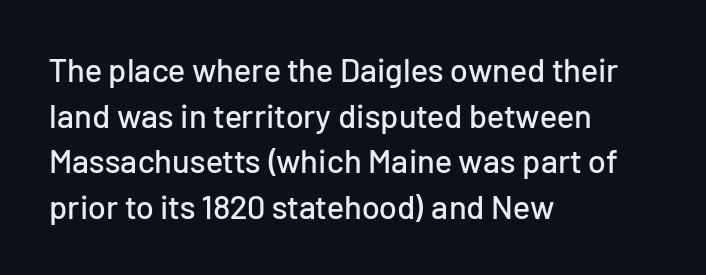
The designer went with a sans here, leaving each stem footless. The setting favours the left margin, as ordinary paragraphs usually do. Regular leading. You could not count columns in this text — the font is proportionally spaced.
